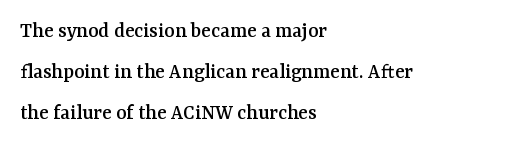
The image shows 22 px text type, upright; set left-aligned, line spacing 1.86x, normal letter spacing, not underlined.
